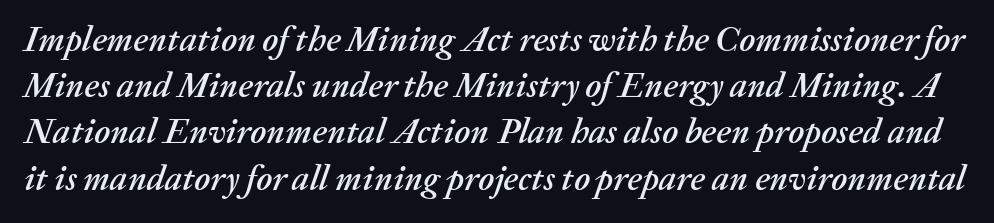
Do the characters align in a grid? No, the font is proportional. Whoever set this chose a conventional vertical rhythm. No word sits above an underline. Rendered with sloped, italic letterforms. Default kerning and tracking; the words read as compact shapes.
